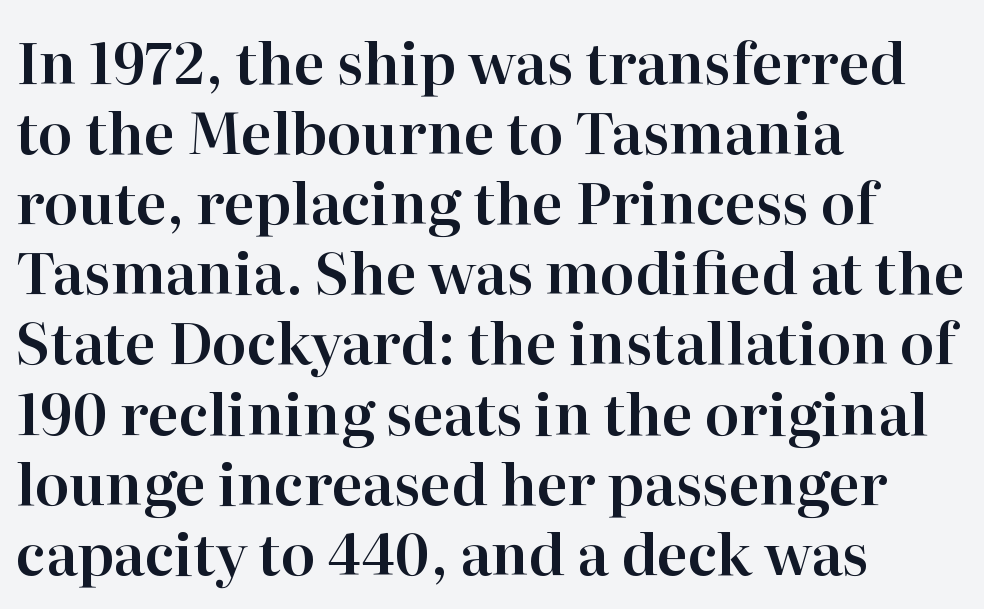
{"serif": "yes", "italic": "no", "width": "normal", "stroke_contrast": "high", "x_height": "medium", "monospaced": "no", "underline": "no", "align": "left", "line_spacing_ratio": 1.23, "letter_spacing": "normal", "letter_spacing_em": 0.0, "glyph_px": 57}
